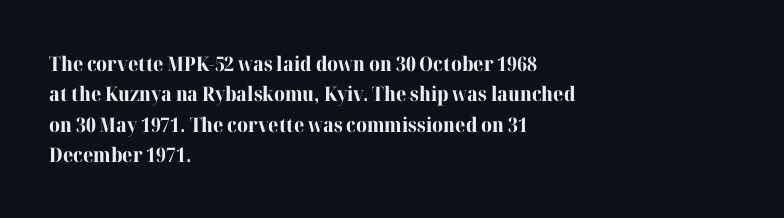
The image shows 20 px bold type, upright; set left-aligned, normal line spacing (1.52x), normal letter spacing, not underlined.
